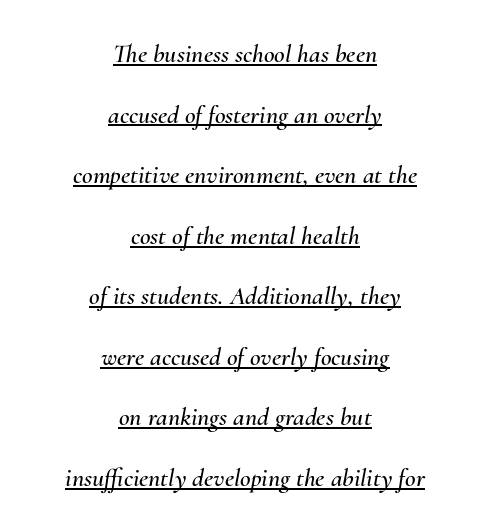
Quick note: underline on. Leftover space on each line is divided equally before and after the words. Honestly, the rows look like they've been pulled way apart. Each word holds together tightly as a unit, with standard inter-letter gaps.
